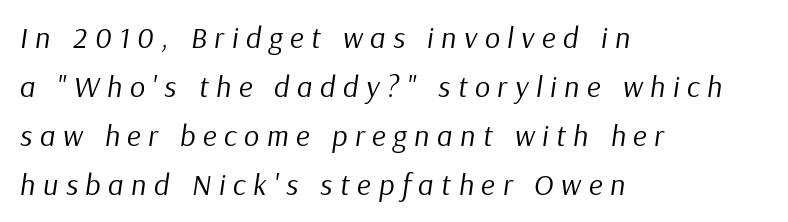
{"italic": "yes", "lean": "right", "slant_degrees": 9, "bold": "no", "weight": "regular", "width": "normal", "stroke_contrast": "low", "x_height": "medium", "monospaced": "no", "underline": "no", "align": "left", "line_spacing": "normal", "line_spacing_ratio": 1.63, "letter_spacing": "wide", "letter_spacing_em": 0.25, "glyph_px": 30}
